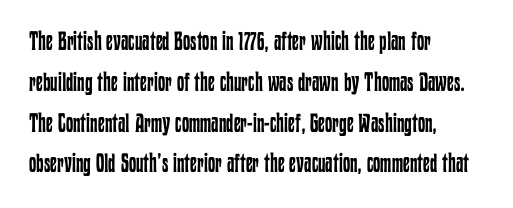
Q: Is the text bold? A: No.
Q: Is the text italic (slanted)? A: No, it is upright.
Q: Is the text underlined? A: No.
Q: How is the paragraph aligned? A: Left-aligned.
Q: Is the spacing between letters normal or unusually wide? A: Normal.
Q: Is the spacing between lines tight, normal or loose? A: Normal.
